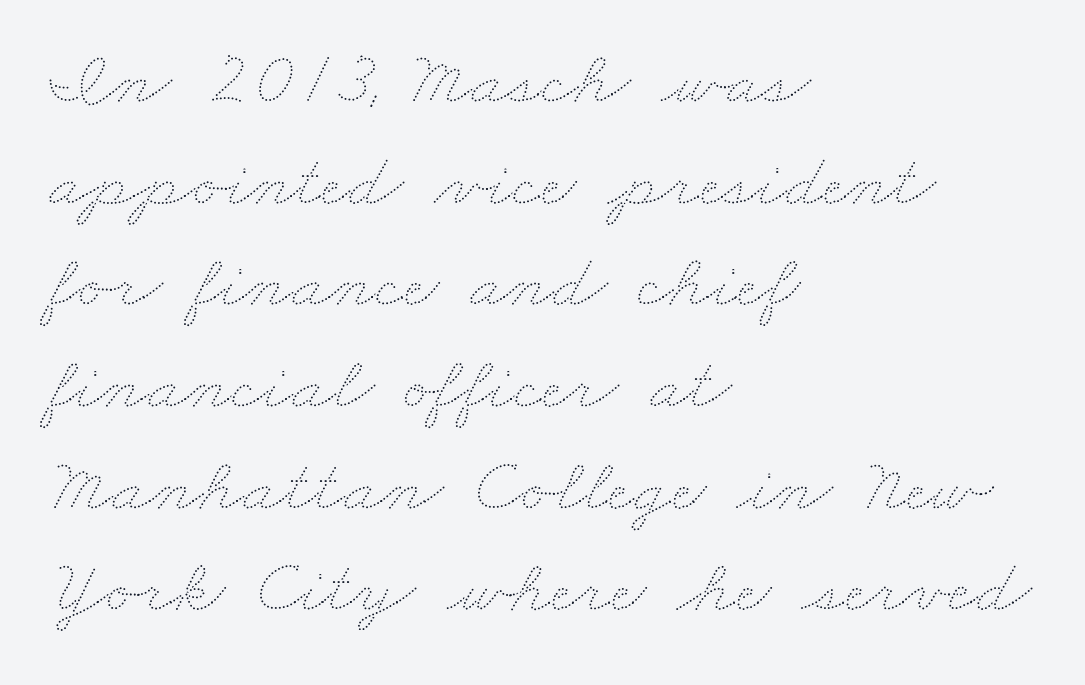
The image shows 77 px thin, wide type; set left-aligned, normal line spacing (1.32x), normal letter spacing, not underlined; medium stroke contrast and a small x-height.
